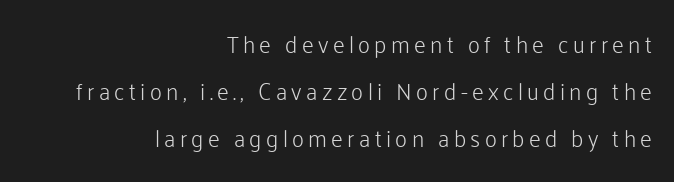
{"italic": "no", "bold": "no", "underline": "no", "align": "right", "line_spacing": "loose", "line_spacing_ratio": 2.05, "glyph_px": 23}
